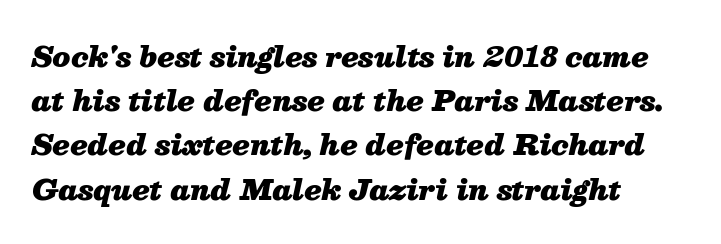
Characters follow at the spacing the type designer built in. Weight: bold. Regarding leading, the lines here are spaced in the standard way. A typesetter would mark this as italic. Each letter keeps its own natural width here, so spacing adapts to shape. Is the block centered? No — it sits flush against the left margin.
